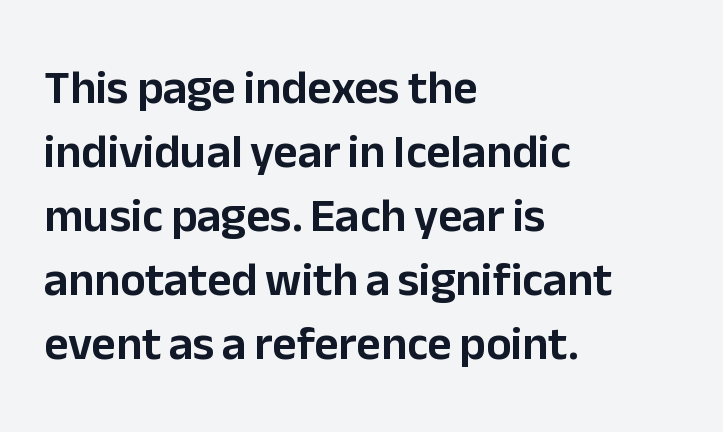
The image shows 47 px sans-serif type, upright; set left-aligned, normal line spacing (1.36x), normal letter spacing, not underlined; low stroke contrast and a medium x-height.
